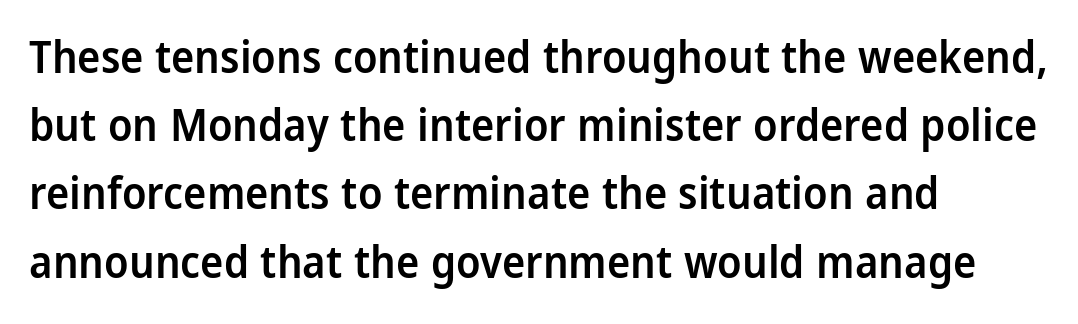
Q: Is the text bold? A: Semi-bold.
Q: Is the text italic (slanted)? A: No, it is upright.
Q: Is the typeface a serif or a sans-serif typeface? A: Sans-serif.
Q: Is the text underlined? A: No.
Q: How is the paragraph aligned? A: Left-aligned.
Q: Is the spacing between letters normal or unusually wide? A: Normal.
Q: Is the spacing between lines tight, normal or loose? A: Normal.
Q: Width (condensed, normal, or wide)? A: Condensed.
Q: Stroke contrast? A: Low.
Q: x-height? A: Large.
Q: Monospaced? A: No.
